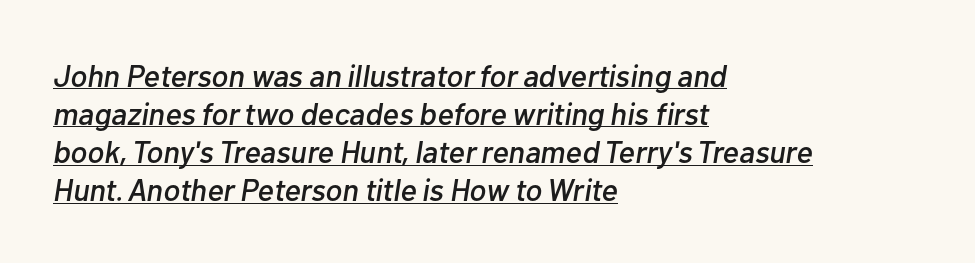
Q: Is the text italic (slanted)? A: Yes, it leans right by about 10 degrees.
Q: Is the text underlined? A: Yes.
Q: How is the paragraph aligned? A: Left-aligned.
Q: Is the spacing between letters normal or unusually wide? A: Normal.
Q: Width (condensed, normal, or wide)? A: Normal.
Q: Stroke contrast? A: Low.
Q: x-height? A: Medium.
Q: Monospaced? A: No.
